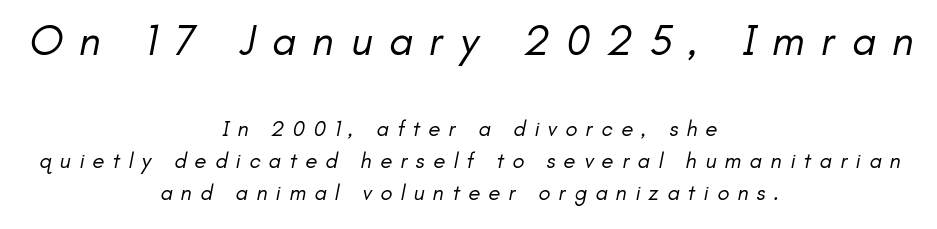
{"serif": "no", "bold": "no", "weight": "regular", "width": "normal", "stroke_contrast": "low", "x_height": "small", "monospaced": "no", "underline": "no", "align": "center", "line_spacing": "normal", "line_spacing_ratio": 1.46, "letter_spacing": "wide", "letter_spacing_em": 0.38, "larger_block": "first", "size_ratio": 1.95, "glyph_px": 43}
